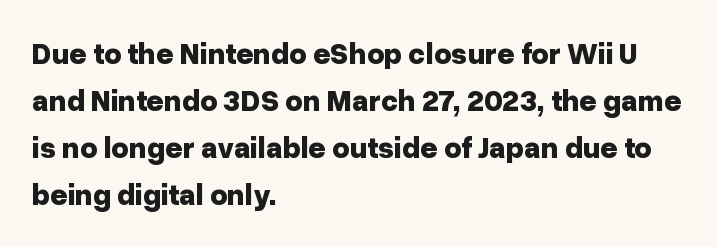
Q: Is the text bold? A: Yes.
Q: Is the text italic (slanted)? A: No, it is upright.
Q: Is the typeface a serif or a sans-serif typeface? A: Sans-serif.
Q: Is the text underlined? A: No.
Q: How is the paragraph aligned? A: Left-aligned.
Q: Is the spacing between letters normal or unusually wide? A: Normal.
Q: Is the spacing between lines tight, normal or loose? A: Normal.
Q: Width (condensed, normal, or wide)? A: Normal.
Q: Stroke contrast? A: Low.
Q: x-height? A: Medium.
Q: Monospaced? A: No.
